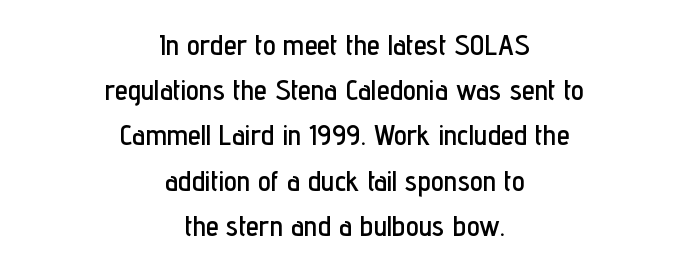
Q: Is the text italic (slanted)? A: No, it is upright.
Q: Is the typeface a serif or a sans-serif typeface? A: Sans-serif.
Q: Is the text underlined? A: No.
Q: How is the paragraph aligned? A: Centered.
Q: Is the spacing between letters normal or unusually wide? A: Normal.
Q: Is the spacing between lines tight, normal or loose? A: Normal.
Q: Width (condensed, normal, or wide)? A: Condensed.
Q: Stroke contrast? A: Low.
Q: x-height? A: Medium.
Q: Monospaced? A: No.
